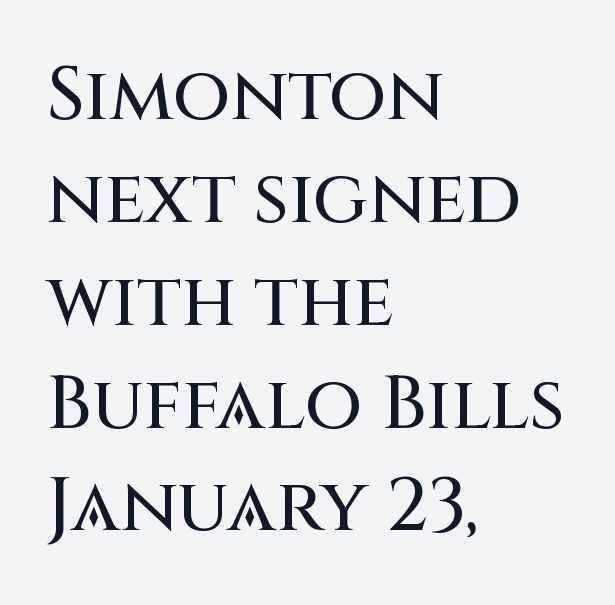
{"serif": "no", "italic": "no", "width": "normal", "stroke_contrast": "medium", "x_height": "large", "monospaced": "no", "underline": "no", "align": "left", "line_spacing": "normal", "line_spacing_ratio": 1.39, "letter_spacing": "normal", "letter_spacing_em": 0.0, "glyph_px": 74}
